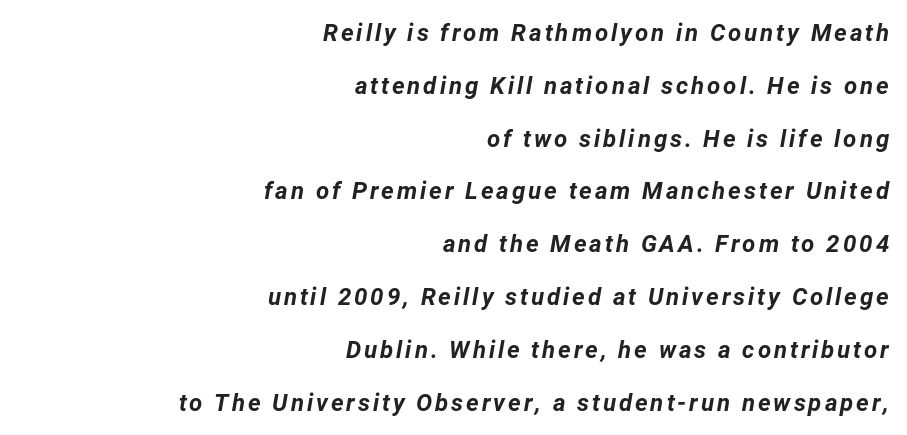
The space directly below the letters is spotless. Each line ends at the same right margin while the left side varies. Does the lettering tilt? It does — this is italic. The designer dialed line spacing up above the default.
